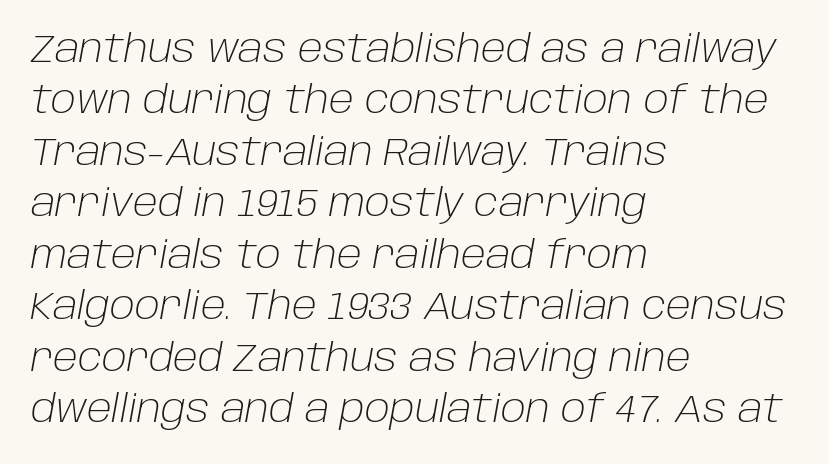
{"italic": "yes", "lean": "right", "slant_degrees": 10, "bold": "no", "weight": "light", "width": "normal", "stroke_contrast": "low", "x_height": "large", "monospaced": "no", "underline": "no", "align": "left", "line_spacing": "normal", "line_spacing_ratio": 1.32, "letter_spacing": "normal", "letter_spacing_em": 0.0, "glyph_px": 39}
